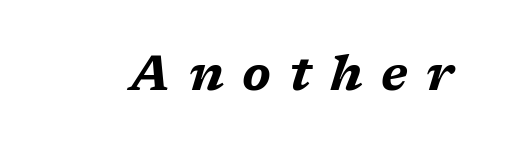
Q: Is the text bold? A: Yes.
Q: Is the text italic (slanted)? A: Yes, it leans right by about 17 degrees.
Q: Is the text underlined? A: No.
Q: Is the spacing between letters normal or unusually wide? A: Unusually wide.
Q: Width (condensed, normal, or wide)? A: Wide.
Q: Stroke contrast? A: Medium.
Q: x-height? A: Medium.
Q: Monospaced? A: No.
